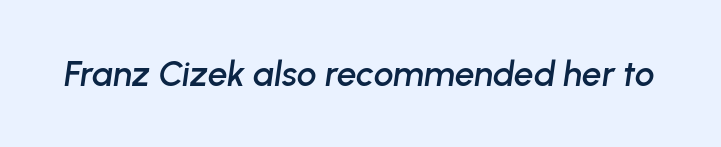
The image shows 35 px text type, italic (leaning right); set normal letter spacing, not underlined; low stroke contrast and a medium x-height.
